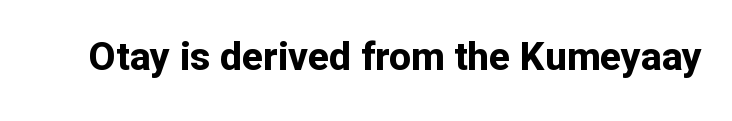
Q: Is the text bold? A: Yes.
Q: Is the text italic (slanted)? A: No, it is upright.
Q: Is the typeface a serif or a sans-serif typeface? A: Sans-serif.
Q: Is the text underlined? A: No.
Q: Is the spacing between letters normal or unusually wide? A: Normal.
Q: Width (condensed, normal, or wide)? A: Normal.
Q: Stroke contrast? A: Low.
Q: x-height? A: Medium.
Q: Monospaced? A: No.
